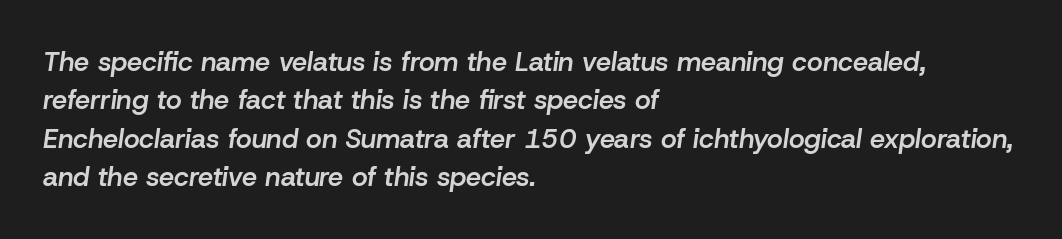
Baseline-to-baseline distance is the conventional proportion of letter height. Does the lettering tilt? It does — this is italic. Slightly chunky letters — semibold, I'd say, not full bold. What stands out about the letter spacing? Nothing — it is the standard amount.
